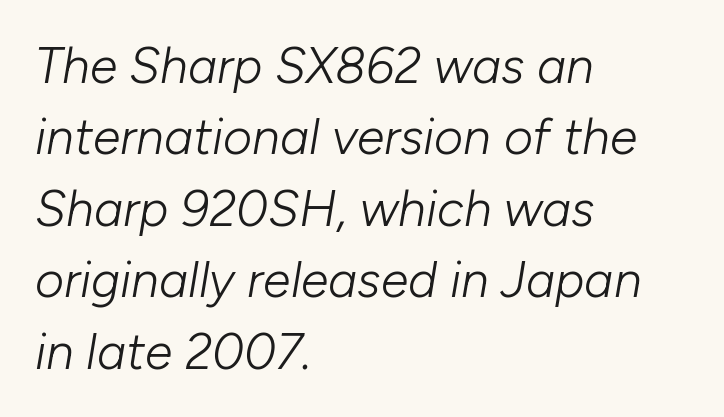
Q: Is the text bold? A: No.
Q: Is the text italic (slanted)? A: Yes, it leans right by about 10 degrees.
Q: Is the text underlined? A: No.
Q: How is the paragraph aligned? A: Left-aligned.
Q: Is the spacing between letters normal or unusually wide? A: Normal.
Q: Is the spacing between lines tight, normal or loose? A: Normal.
Q: Width (condensed, normal, or wide)? A: Normal.
Q: Stroke contrast? A: Low.
Q: x-height? A: Medium.
Q: Monospaced? A: No.
